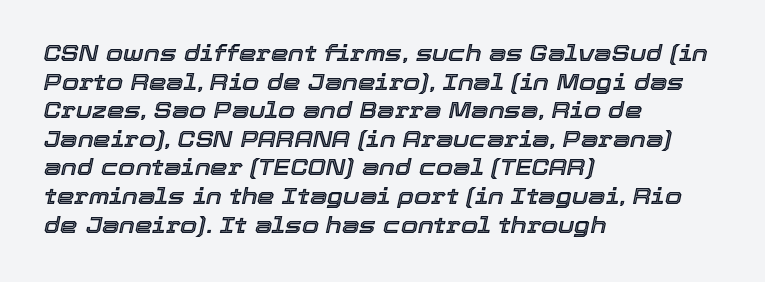
The image shows 22 px text type, italic (leaning right); set left-aligned, normal line spacing (1.3x), normal letter spacing, not underlined.
